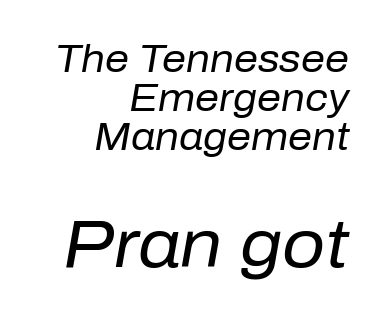
{"italic": "yes", "lean": "right", "slant_degrees": 10, "bold": "no", "weight": "regular", "width": "normal", "stroke_contrast": "low", "x_height": "medium", "monospaced": "no", "underline": "no", "align": "right", "line_spacing": "tight", "line_spacing_ratio": 1.02, "letter_spacing": "normal", "letter_spacing_em": 0.0, "larger_block": "second", "size_ratio": 1.76, "glyph_px": 67}
